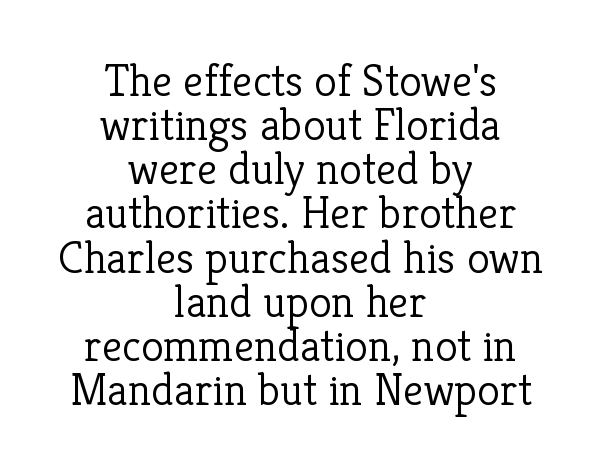
Is this a heavy cut? Hardly; it is regular or lighter. Underlining? Definitely not there. The rag falls on both sides of this text block equally. Ordinary non-slanted type is in use. A typesetter would call this proportional, since set widths differ per character.
